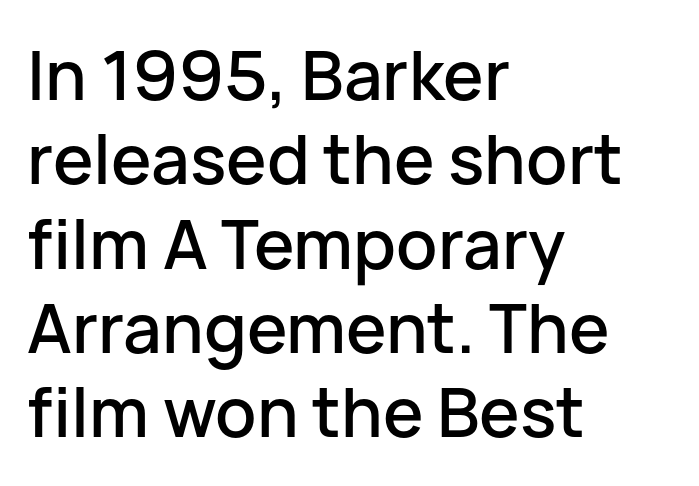
Q: Is the text italic (slanted)? A: No, it is upright.
Q: Is the typeface a serif or a sans-serif typeface? A: Sans-serif.
Q: Is the text underlined? A: No.
Q: How is the paragraph aligned? A: Left-aligned.
Q: Is the spacing between letters normal or unusually wide? A: Normal.
Q: Width (condensed, normal, or wide)? A: Normal.
Q: Stroke contrast? A: Low.
Q: x-height? A: Medium.
Q: Monospaced? A: No.
